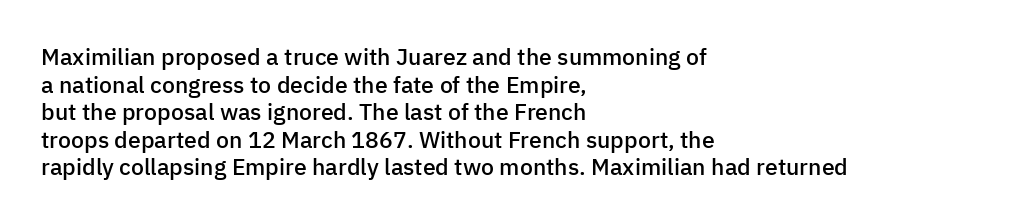
Q: Is the text bold? A: Semi-bold.
Q: Is the text italic (slanted)? A: No, it is upright.
Q: Is the text underlined? A: No.
Q: How is the paragraph aligned? A: Left-aligned.
Q: Is the spacing between letters normal or unusually wide? A: Normal.
